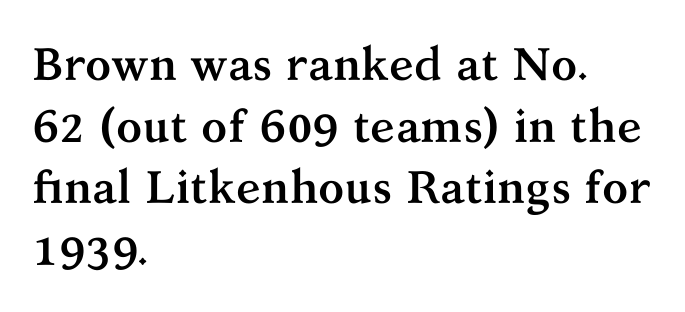
These lines are set flush left with a ragged right edge. Vertical strokes here are truly vertical. Set as a true bold cut, around the 700 mark. Is there much room between lines? A standard amount, neither cramped nor airy. Type without underlining. Spacing verdict: proportional, widths tailored to each character.
